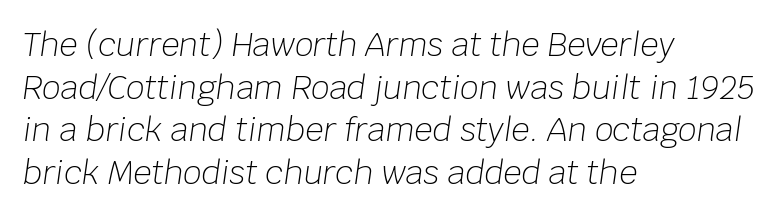
Between one letter and the next there's only the usual sliver of space. If you drew a ruler down the left edge, every line would touch it. A quiet, ordinary-to-light weight characterises the typeface. Unmarked baselines from the first word to the last. The rows are spaced the way most documents space them. Yep, that's italic — everything's leaning.
